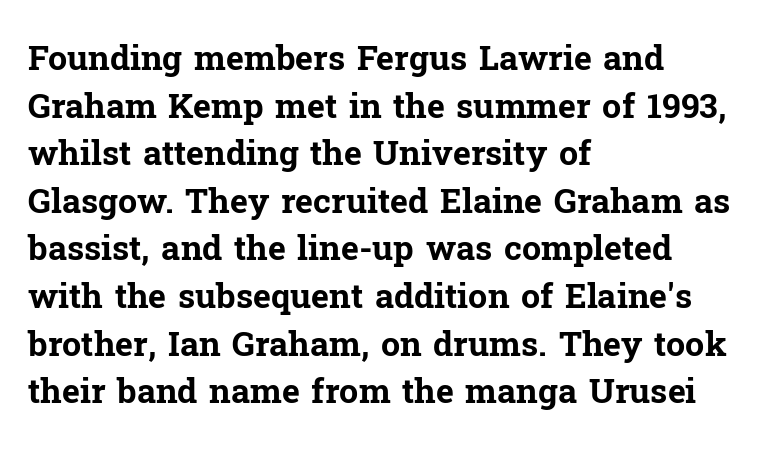
{"serif": "yes", "italic": "no", "bold": "yes", "weight": "bold", "width": "normal", "stroke_contrast": "low", "x_height": "medium", "monospaced": "no", "underline": "no", "align": "left", "line_spacing": "normal", "line_spacing_ratio": 1.4, "letter_spacing": "normal", "letter_spacing_em": 0.0, "glyph_px": 34}
